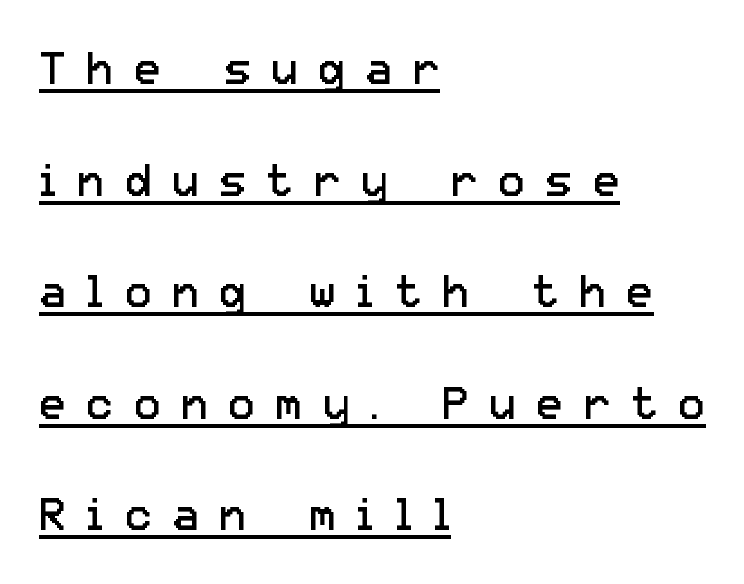
{"serif": "no", "italic": "no", "bold": "no", "weight": "regular", "width": "normal", "stroke_contrast": "low", "x_height": "medium", "monospaced": "no", "underline": "yes", "align": "left", "line_spacing": "loose", "line_spacing_ratio": 2.48, "letter_spacing": "wide", "letter_spacing_em": 0.45, "glyph_px": 45}
